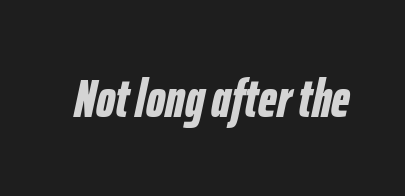
Q: Is the text bold? A: Yes.
Q: Is the text italic (slanted)? A: Yes, it leans right by about 12 degrees.
Q: Is the text underlined? A: No.
Q: Is the spacing between letters normal or unusually wide? A: Normal.
Q: Width (condensed, normal, or wide)? A: Condensed.
Q: Stroke contrast? A: Low.
Q: x-height? A: Medium.
Q: Monospaced? A: No.
